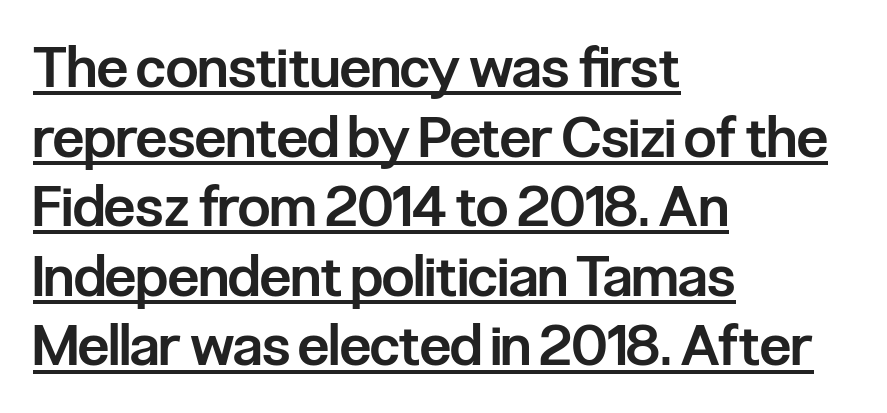
Is this a fixed-width face? No — the glyphs have proportional, varying widths. Nope, no serifs anywhere on these letters. How heavy is the stroke? Medium-heavy — a semibold, shy of bold. Does a line run under the words? Yes, clearly. A classic flush-left, rag-right setting is used for this passage.
